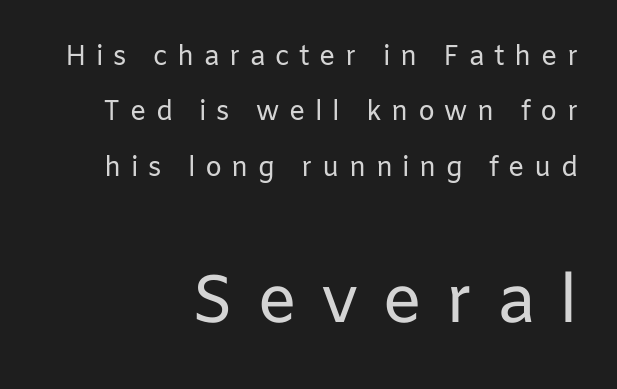
{"serif": "no", "italic": "no", "bold": "no", "weight": "regular", "width": "normal", "stroke_contrast": "low", "x_height": "medium", "monospaced": "no", "underline": "no", "align": "right", "line_spacing": "loose", "line_spacing_ratio": 2.05, "letter_spacing": "wide", "letter_spacing_em": 0.35, "larger_block": "second", "size_ratio": 2.48, "glyph_px": 67}
